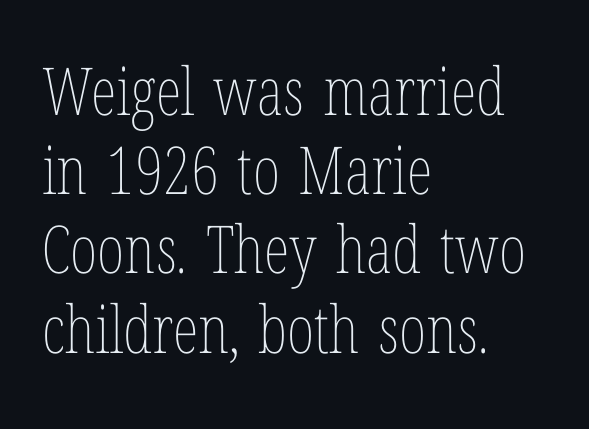
The image shows 66 px thin, condensed type, upright; set left-aligned, line spacing 1.2x, normal letter spacing, not underlined; low stroke contrast and a medium x-height.
